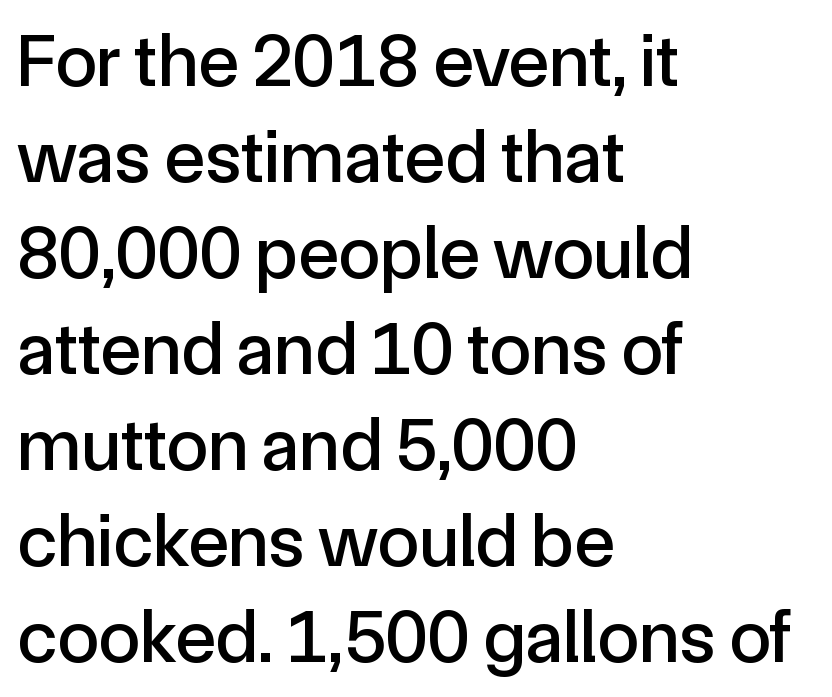
The face used here is rendered with its standard letterfit. No feet cap the strokes, marking this as sans-serif type. Every row of glyphs begins at an identical x-position on the left. The passage shown stacks its lines at a standard gap. A typesetter would mark this as roman, not italic.
